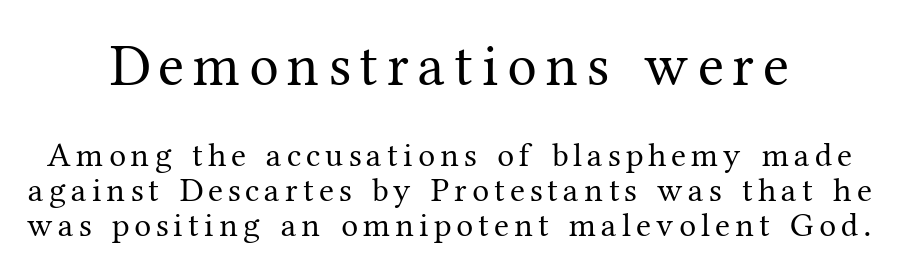
Q: Is the text bold? A: No.
Q: Is the text italic (slanted)? A: No, it is upright.
Q: Is the typeface a serif or a sans-serif typeface? A: Serif.
Q: Is the text underlined? A: No.
Q: Is the spacing between lines tight, normal or loose? A: Tight.
Q: Which block of text is set in a larger size, the first (top) or the second (bottom)? A: The first (top) one.
Q: Width (condensed, normal, or wide)? A: Normal.
Q: Stroke contrast? A: Medium.
Q: x-height? A: Medium.
Q: Monospaced? A: No.
